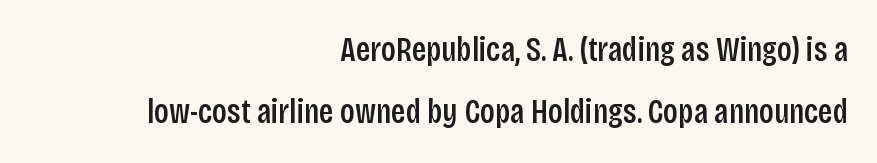
Q: Is the text bold? A: Semi-bold.
Q: Is the text italic (slanted)? A: No, it is upright.
Q: Is the typeface a serif or a sans-serif typeface? A: Sans-serif.
Q: Is the text underlined? A: No.
Q: How is the paragraph aligned? A: Right-aligned.
Q: Is the spacing between letters normal or unusually wide? A: Normal.
Q: Width (condensed, normal, or wide)? A: Condensed.
Q: Stroke contrast? A: Low.
Q: x-height? A: Large.
Q: Monospaced? A: No.
